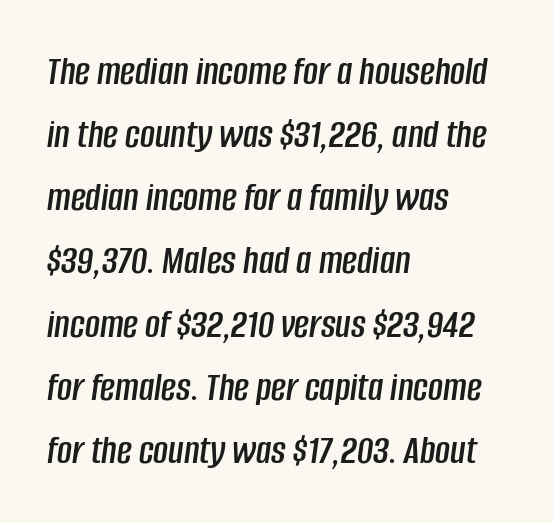
Q: Is the text italic (slanted)? A: Yes, it leans right by about 8 degrees.
Q: Is the text underlined? A: No.
Q: How is the paragraph aligned? A: Left-aligned.
Q: Is the spacing between letters normal or unusually wide? A: Normal.
Q: Is the spacing between lines tight, normal or loose? A: Normal.
Q: Width (condensed, normal, or wide)? A: Condensed.
Q: Stroke contrast? A: Low.
Q: x-height? A: Large.
Q: Monospaced? A: No.
